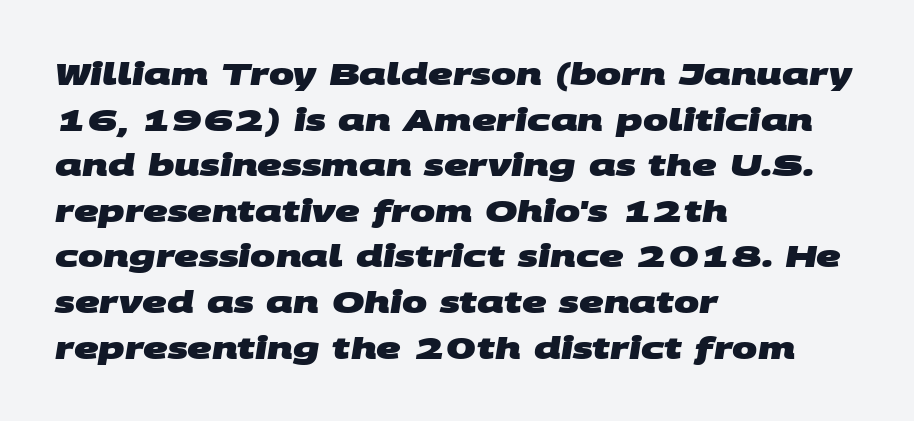
A normal amount of white space separates one row of letters from the next. No word sits above an underline. Typographically, this falls in the sans-serif category. Students, this is bold: see how much ink each stroke carries. You could not count columns in this text — the font is proportionally spaced.
